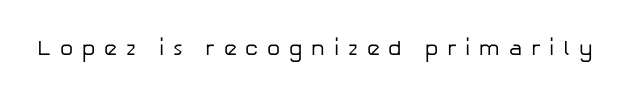
The image shows 21 px text type, upright; set unusually wide letter spacing (+0.42 em), not underlined.
